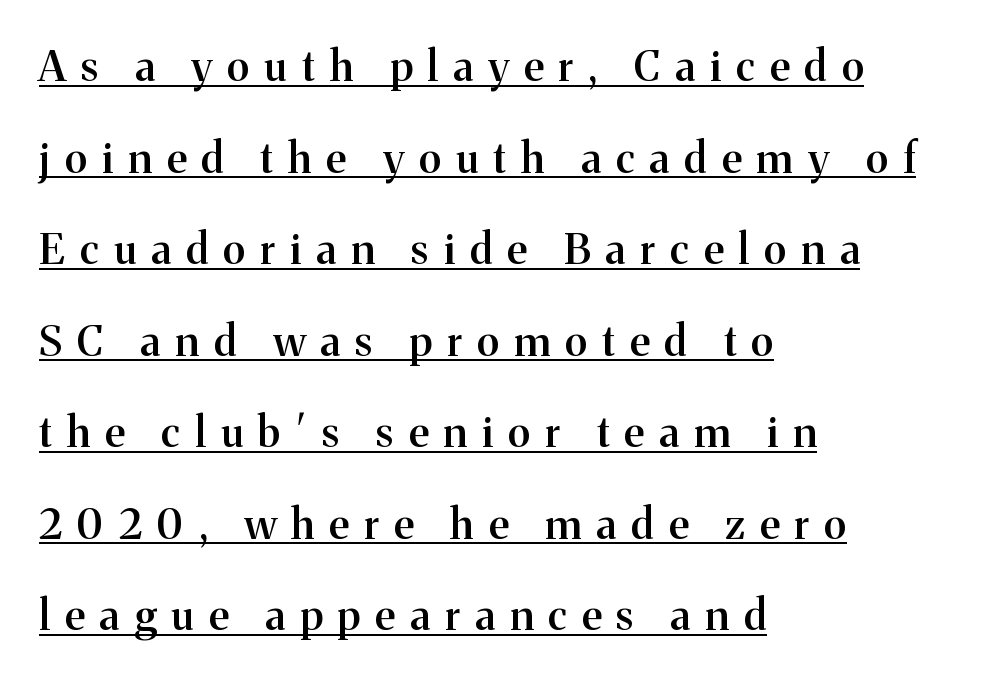
{"serif": "yes", "italic": "no", "bold": "semi", "weight": "semibold", "width": "normal", "stroke_contrast": "medium", "x_height": "medium", "monospaced": "no", "underline": "yes", "align": "left", "line_spacing": "loose", "line_spacing_ratio": 2.18, "letter_spacing": "wide", "letter_spacing_em": 0.36, "glyph_px": 42}
